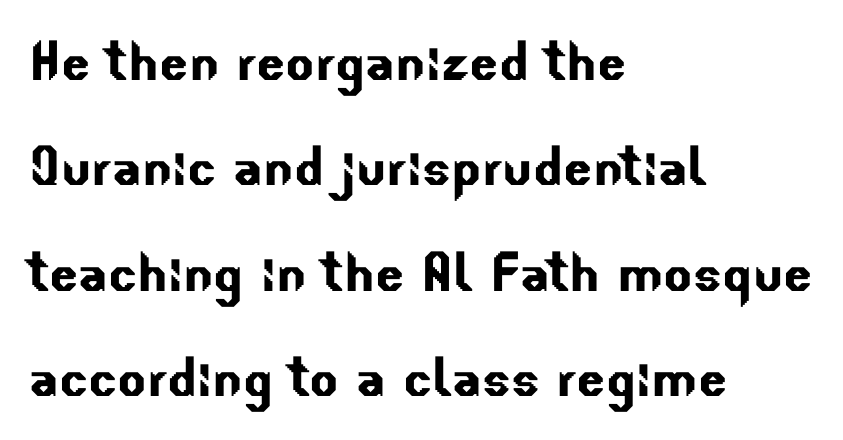
Q: Is the typeface a serif or a sans-serif typeface? A: Sans-serif.
Q: Is the text underlined? A: No.
Q: How is the paragraph aligned? A: Left-aligned.
Q: Is the spacing between letters normal or unusually wide? A: Normal.
Q: Is the spacing between lines tight, normal or loose? A: Normal.
Q: Width (condensed, normal, or wide)? A: Normal.
Q: Stroke contrast? A: Low.
Q: x-height? A: Small.
Q: Monospaced? A: No.
